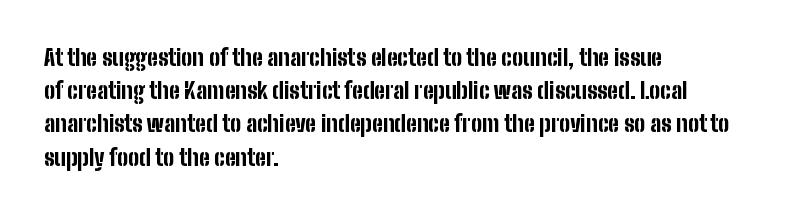
The image shows 22 px bold type, upright; set left-aligned, normal line spacing (1.51x), normal letter spacing, not underlined.
